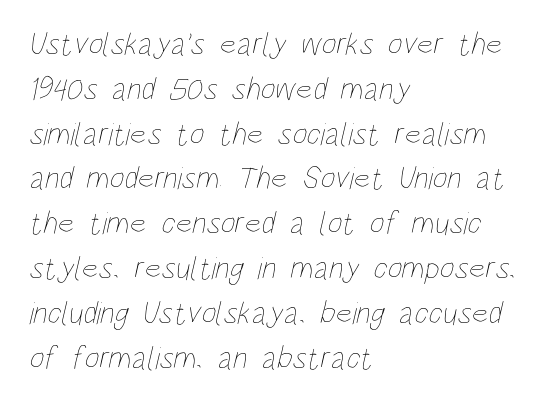
The image shows 32 px thin, condensed type; set left-aligned, normal line spacing (1.4x), normal letter spacing, not underlined; low stroke contrast and a large x-height.
